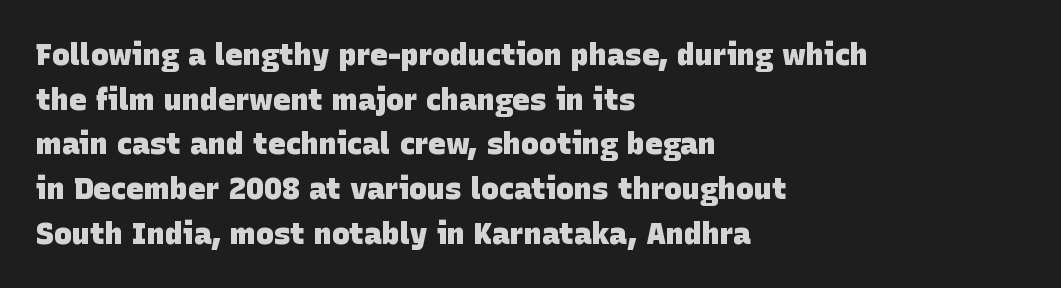
{"serif": "no", "bold": "yes", "weight": "heavy", "width": "normal", "stroke_contrast": "low", "x_height": "large", "monospaced": "no", "underline": "no", "align": "left", "line_spacing": "normal", "line_spacing_ratio": 1.49, "letter_spacing": "normal", "letter_spacing_em": 0.0, "glyph_px": 30}
